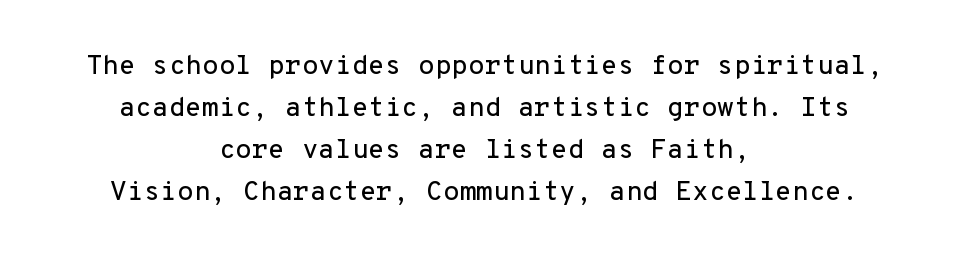
The image shows 27 px text type, upright; set centered, normal line spacing (1.56x), normal letter spacing, not underlined.
